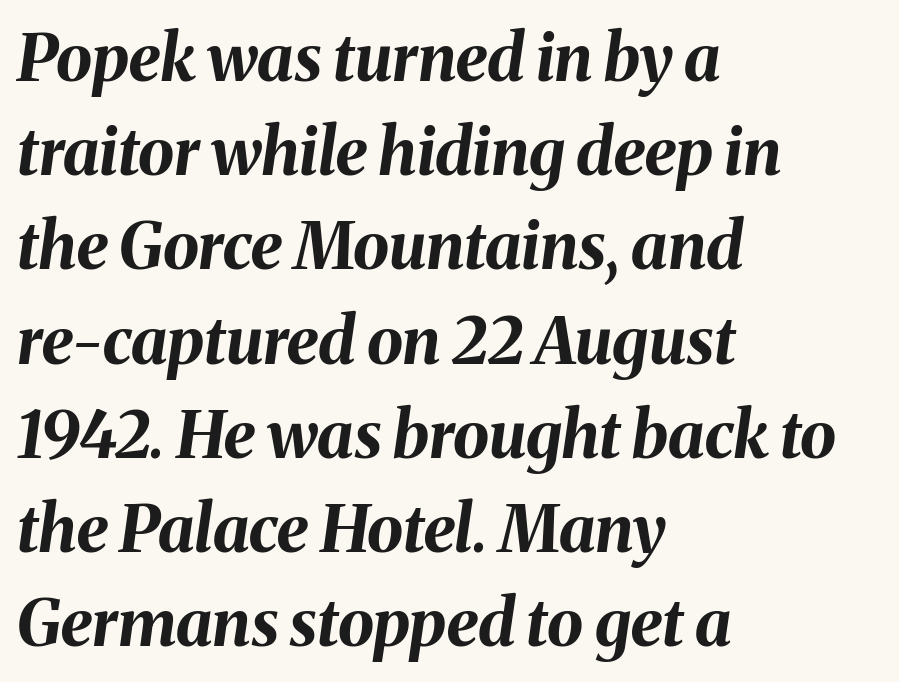
Q: Is the text bold? A: Yes.
Q: Is the text italic (slanted)? A: Yes, it leans right by about 8 degrees.
Q: Is the text underlined? A: No.
Q: How is the paragraph aligned? A: Left-aligned.
Q: Is the spacing between letters normal or unusually wide? A: Normal.
Q: Is the spacing between lines tight, normal or loose? A: Normal.
Q: Width (condensed, normal, or wide)? A: Normal.
Q: Stroke contrast? A: Medium.
Q: x-height? A: Medium.
Q: Monospaced? A: No.
